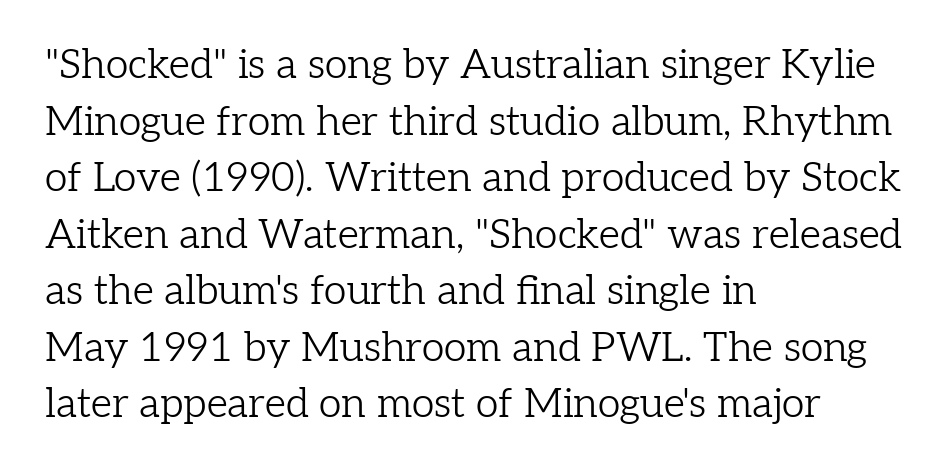
The image shows 41 px light serif type, upright; set left-aligned, normal line spacing (1.38x), normal letter spacing, not underlined; low stroke contrast and a medium x-height.
